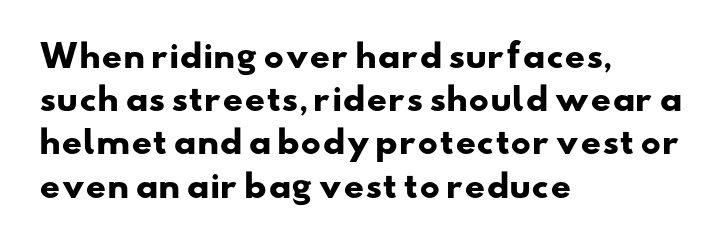
These lines stack with their left ends in a neat column. A normal amount of white space separates one row of letters from the next. The type family on display is of the sans-serif kind. You could call the tracking neutral — neither tight nor loose.
